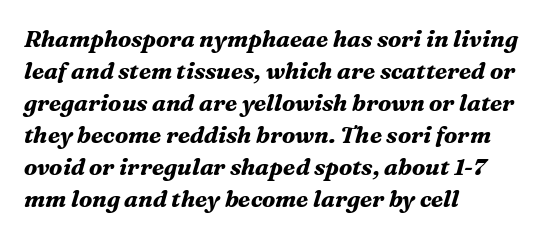
Q: Is the text bold? A: Yes.
Q: Is the text italic (slanted)? A: Yes, it leans right by about 16 degrees.
Q: Is the text underlined? A: No.
Q: How is the paragraph aligned? A: Left-aligned.
Q: Is the spacing between letters normal or unusually wide? A: Normal.
Q: Is the spacing between lines tight, normal or loose? A: Normal.
